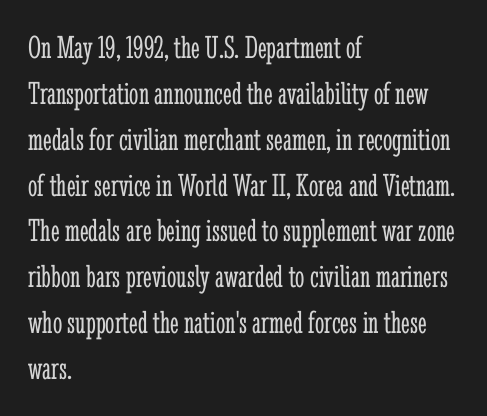
Q: Is the text bold? A: No.
Q: Is the text italic (slanted)? A: No, it is upright.
Q: Is the typeface a serif or a sans-serif typeface? A: Serif.
Q: Is the text underlined? A: No.
Q: How is the paragraph aligned? A: Left-aligned.
Q: Is the spacing between letters normal or unusually wide? A: Normal.
Q: Is the spacing between lines tight, normal or loose? A: Normal.
Q: Width (condensed, normal, or wide)? A: Condensed.
Q: Stroke contrast? A: Low.
Q: x-height? A: Medium.
Q: Monospaced? A: No.
